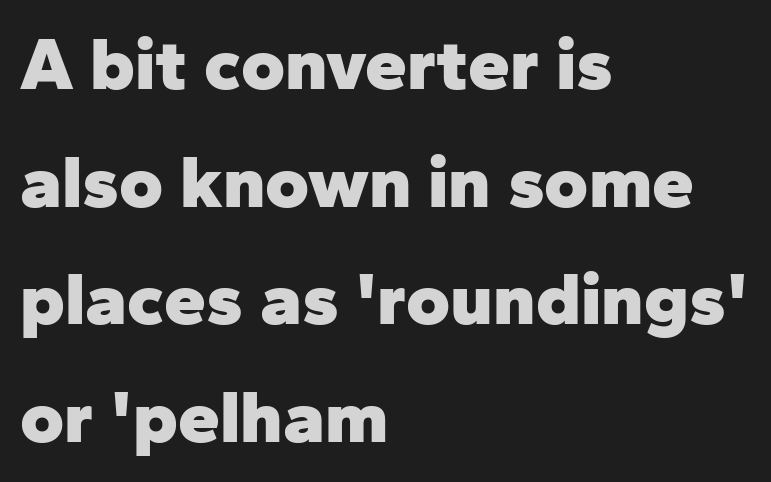
{"serif": "no", "italic": "no", "bold": "yes", "weight": "heavy", "width": "normal", "stroke_contrast": "low", "x_height": "medium", "monospaced": "no", "underline": "no", "align": "left", "line_spacing": "normal", "line_spacing_ratio": 1.57, "letter_spacing": "normal", "letter_spacing_em": 0.0, "glyph_px": 75}
